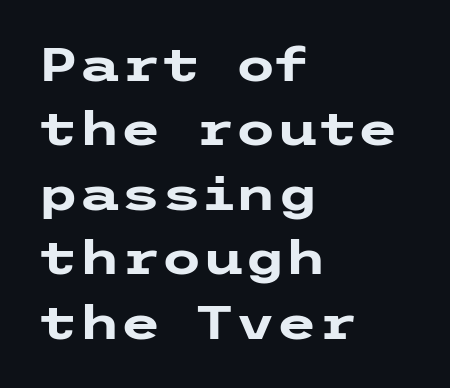
Q: Is the text bold? A: Yes.
Q: Is the text italic (slanted)? A: No, it is upright.
Q: Is the typeface a serif or a sans-serif typeface? A: Sans-serif.
Q: Is the text underlined? A: No.
Q: How is the paragraph aligned? A: Left-aligned.
Q: Is the spacing between letters normal or unusually wide? A: Normal.
Q: Is the spacing between lines tight, normal or loose? A: Normal.
Q: Width (condensed, normal, or wide)? A: Wide.
Q: Stroke contrast? A: Low.
Q: x-height? A: Medium.
